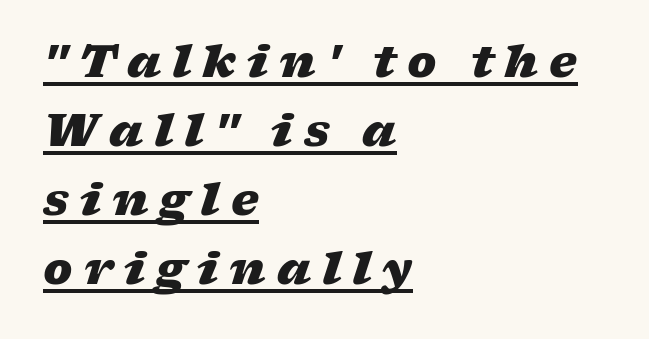
The image shows 44 px heavy, wide type, italic (leaning right); set left-aligned, normal line spacing (1.57x), unusually wide letter spacing (+0.25 em), underlined; low stroke contrast and a medium x-height.
